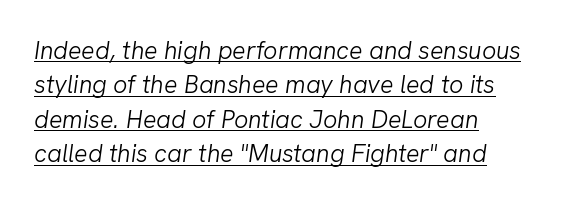
The strokes are not fattened; the text isn't bold. Rendered with sloped, italic letterforms. Notice how a bar underscores the lettering throughout. The rendering keeps characters at their native spacing.
